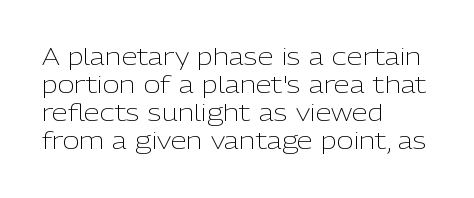
{"italic": "no", "bold": "no", "underline": "no", "align": "left", "line_spacing_ratio": 1.22, "letter_spacing": "normal", "letter_spacing_em": 0.0, "glyph_px": 23}
